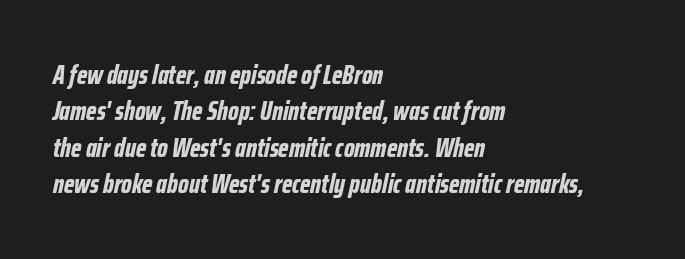
The paragraph shown leans on its left margin. The letterforms sit shoulder to shoulder at normal distance. Is the type slanted? Yes — the strokes lean at a clear angle. Heavy, bold letterforms.
